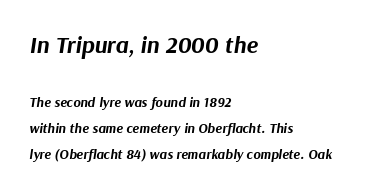
The image shows 24 px bold type, italic (leaning right); set left-aligned, line spacing 1.87x, normal letter spacing, not underlined; the first (top) block is 1.71x larger.
